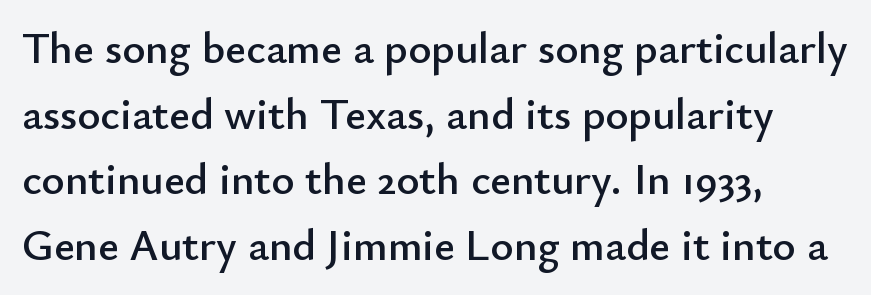
Q: Is the text italic (slanted)? A: No, it is upright.
Q: Is the typeface a serif or a sans-serif typeface? A: Sans-serif.
Q: Is the text underlined? A: No.
Q: How is the paragraph aligned? A: Left-aligned.
Q: Is the spacing between letters normal or unusually wide? A: Normal.
Q: Is the spacing between lines tight, normal or loose? A: Normal.
Q: Width (condensed, normal, or wide)? A: Normal.
Q: Stroke contrast? A: Low.
Q: x-height? A: Small.
Q: Monospaced? A: No.
